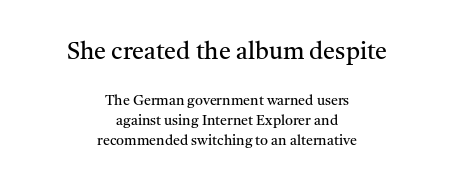
{"italic": "no", "bold": "no", "underline": "no", "align": "center", "line_spacing": "normal", "line_spacing_ratio": 1.44, "letter_spacing": "normal", "letter_spacing_em": 0.0, "larger_block": "first", "size_ratio": 1.71, "glyph_px": 24}
